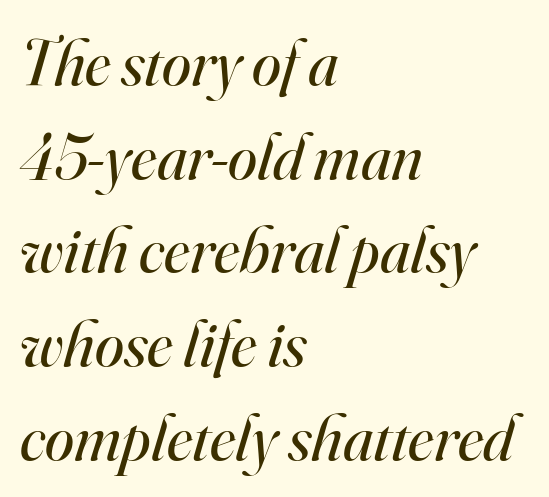
The image shows 66 px regular-weight serif type, italic (leaning right); set left-aligned, normal line spacing (1.42x), normal letter spacing, not underlined; high stroke contrast and a small x-height.
